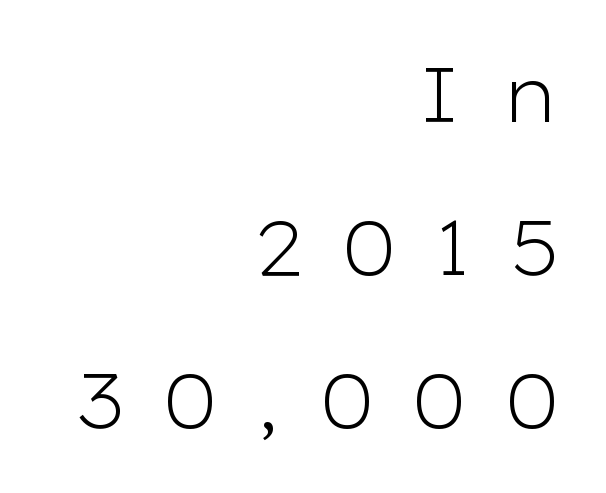
If you drew a line through each stem, it would be perfectly vertical. The lines in this sample share a right terminus and differ only in where they begin. Here the glyphs are tracked loosely, breaking word shapes into spaced letters. Glance below the letters and you will spot only blank space.
